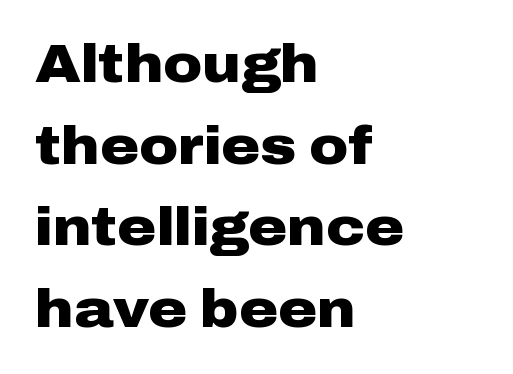
These lines stack with their left ends in a neat column. The string is rendered with underlining switched off. Italic? Not at all — the glyphs are vertical. Check where the strokes stop: nothing finishes them off — pure sans. The passage shown is typed in a proportional face where columns would drift.
